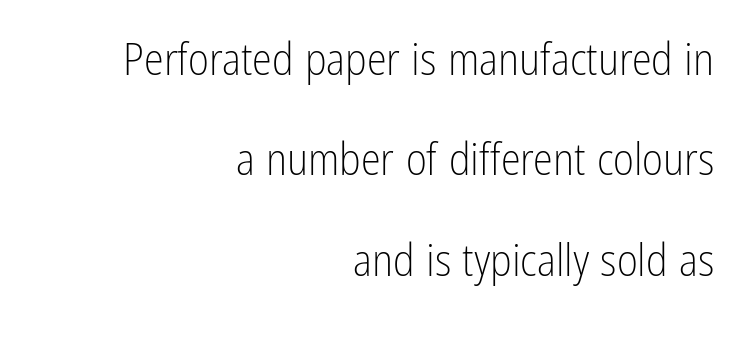
The image shows 45 px light, condensed sans-serif type, upright; set right-aligned, loose line spacing (2.23x), normal letter spacing, not underlined; low stroke contrast and a medium x-height.
